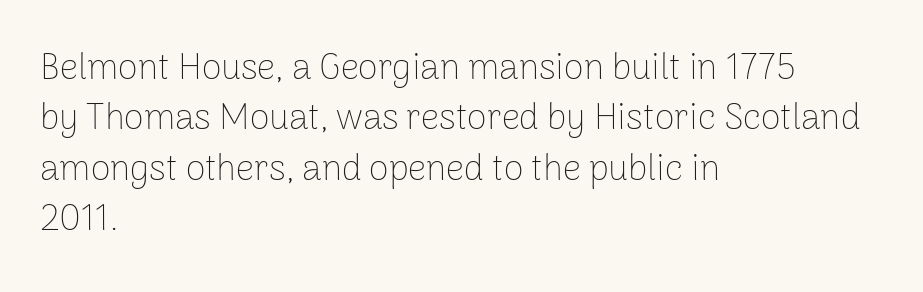
A bare baseline throughout the passage. Which margin do the lines hug? The left one — the right edge is uneven. The typography opts for an upright posture over an oblique one. Interline gaps are of average width in this sample. The letterforms sit at book weight or below.
